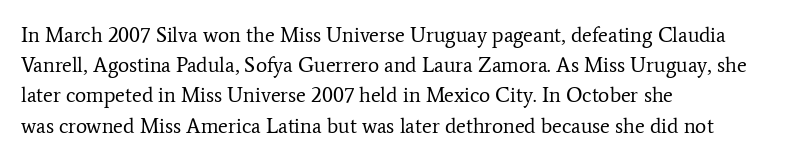
The image shows 21 px text type, upright; set left-aligned, normal line spacing (1.44x), normal letter spacing, not underlined.
